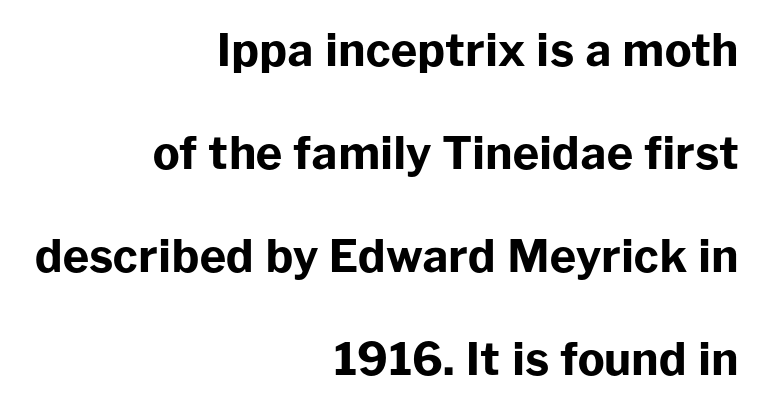
{"serif": "no", "italic": "no", "bold": "yes", "weight": "bold", "width": "normal", "stroke_contrast": "low", "x_height": "medium", "monospaced": "no", "underline": "no", "align": "right", "line_spacing": "loose", "line_spacing_ratio": 2.29, "letter_spacing": "normal", "letter_spacing_em": 0.0, "glyph_px": 45}
